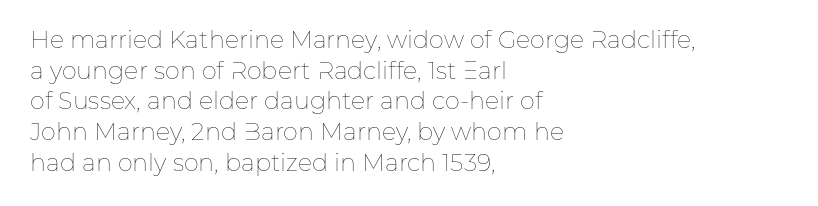
Q: Is the text bold? A: No.
Q: Is the text italic (slanted)? A: No, it is upright.
Q: Is the text underlined? A: No.
Q: How is the paragraph aligned? A: Left-aligned.
Q: Is the spacing between letters normal or unusually wide? A: Normal.
Q: Is the spacing between lines tight, normal or loose? A: Normal.
